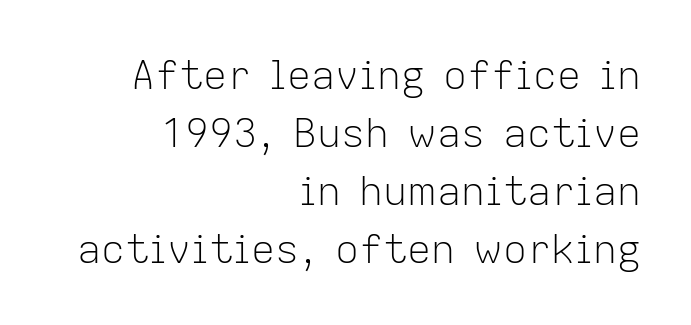
The image shows 40 px light sans-serif type, upright; set right-aligned, normal line spacing (1.45x), normal letter spacing, not underlined; low stroke contrast and a medium x-height.
